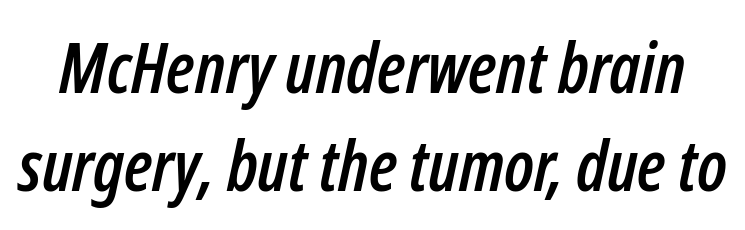
If you drew a line through each stem, it would be angled. Interline gaps are of average width in this sample. The zone under the glyphs is completely vacant. Spacing verdict: proportional, widths tailored to each character. Default kerning and tracking; the words read as compact shapes.
